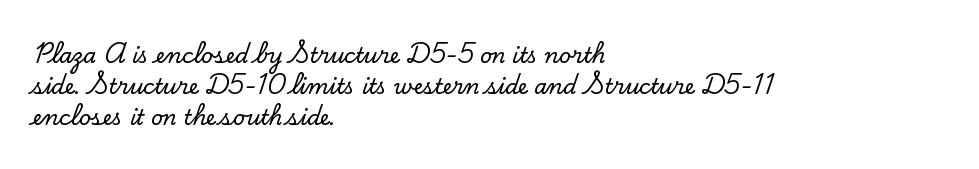
The image shows 21 px text type; set left-aligned, normal line spacing (1.47x), normal letter spacing, not underlined.
